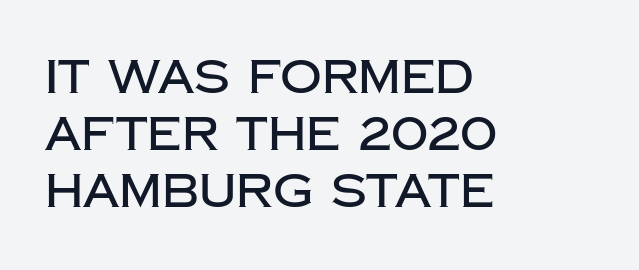
Q: Is the text italic (slanted)? A: No, it is upright.
Q: Is the typeface a serif or a sans-serif typeface? A: Sans-serif.
Q: Is the text underlined? A: No.
Q: How is the paragraph aligned? A: Left-aligned.
Q: Is the spacing between letters normal or unusually wide? A: Normal.
Q: Width (condensed, normal, or wide)? A: Normal.
Q: Stroke contrast? A: Low.
Q: x-height? A: Large.
Q: Monospaced? A: No.
